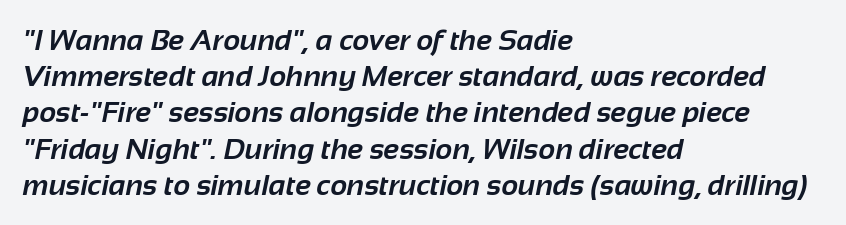
{"serif": "no", "bold": "yes", "weight": "bold", "width": "normal", "stroke_contrast": "low", "x_height": "medium", "monospaced": "no", "underline": "no", "align": "left", "line_spacing": "normal", "line_spacing_ratio": 1.25, "letter_spacing": "normal", "letter_spacing_em": 0.0, "glyph_px": 29}
